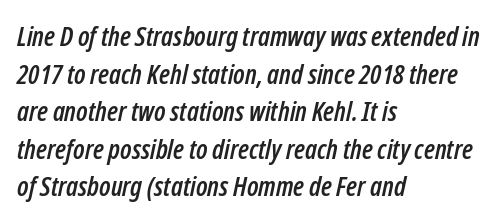
{"italic": "yes", "lean": "right", "slant_degrees": 12, "underline": "no", "align": "left", "line_spacing": "normal", "line_spacing_ratio": 1.39, "letter_spacing": "normal", "letter_spacing_em": 0.0, "glyph_px": 27}
